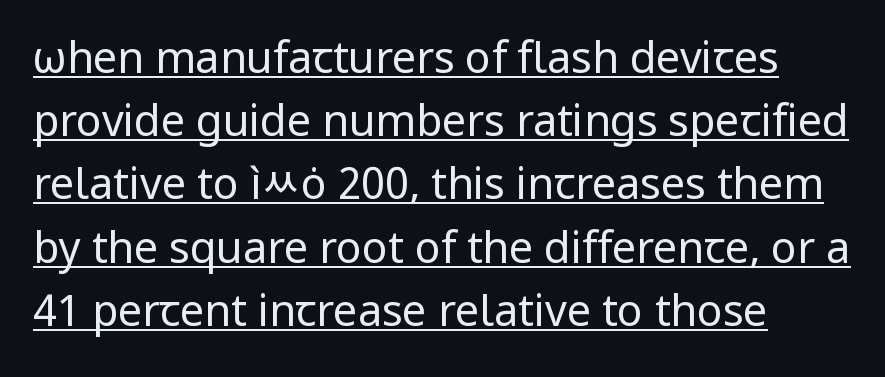
Q: Is the text bold? A: No.
Q: Is the text italic (slanted)? A: No, it is upright.
Q: Is the typeface a serif or a sans-serif typeface? A: Sans-serif.
Q: Is the text underlined? A: Yes.
Q: How is the paragraph aligned? A: Left-aligned.
Q: Is the spacing between letters normal or unusually wide? A: Normal.
Q: Is the spacing between lines tight, normal or loose? A: Normal.
Q: Width (condensed, normal, or wide)? A: Normal.
Q: Stroke contrast? A: Low.
Q: x-height? A: Medium.
Q: Monospaced? A: No.
